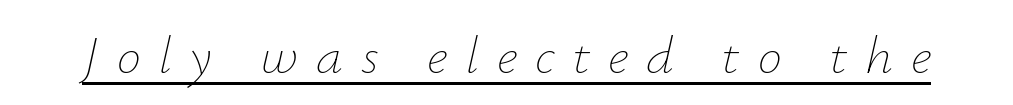
The weight tops out at a normal text grade. The axis of the letterforms is tilted away from vertical. Quick note: underline on. The letterforms stand isolated, each surrounded by extra space.
